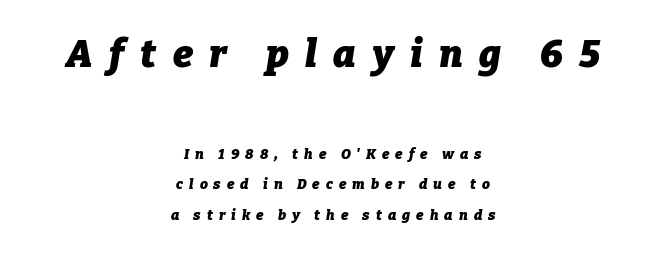
{"italic": "yes", "lean": "right", "slant_degrees": 9, "bold": "yes", "weight": "heavy", "width": "normal", "stroke_contrast": "low", "x_height": "medium", "monospaced": "no", "underline": "no", "align": "center", "line_spacing": "loose", "line_spacing_ratio": 2.19, "letter_spacing": "wide", "letter_spacing_em": 0.43, "larger_block": "first", "size_ratio": 2.71, "glyph_px": 38}
